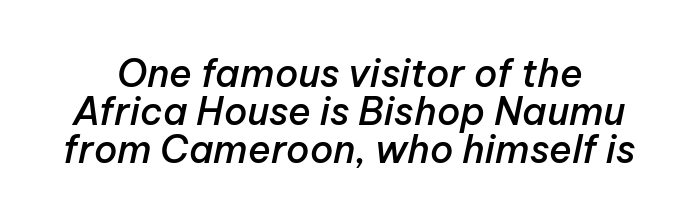
Just letters on the line, the space beneath them empty. Slanted lettering throughout. Here the designer chose a conventional face with non-uniform glyph widths. Students, this is semibold: more ink than regular, less than bold.
